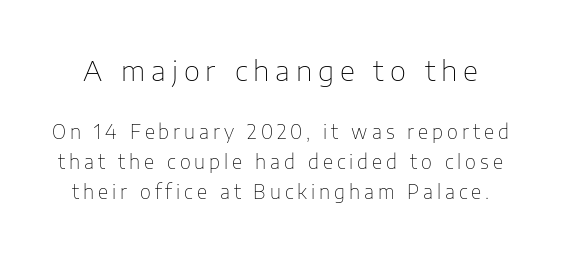
The image shows 28 px thin sans-serif type, upright; set normal line spacing (1.59x), unusually wide letter spacing (+0.21 em), not underlined; the first (top) block is 1.47x larger; low stroke contrast and a medium x-height.
